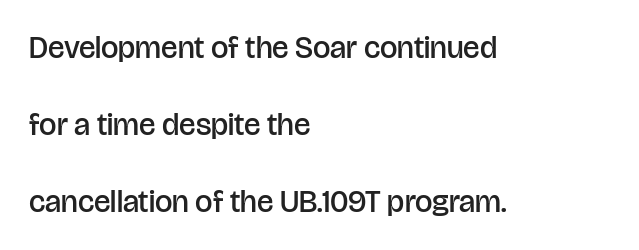
{"serif": "no", "italic": "no", "bold": "semi", "weight": "semibold", "width": "normal", "stroke_contrast": "low", "x_height": "large", "monospaced": "no", "underline": "no", "align": "left", "line_spacing": "loose", "line_spacing_ratio": 2.48, "letter_spacing": "normal", "letter_spacing_em": 0.0, "glyph_px": 31}
